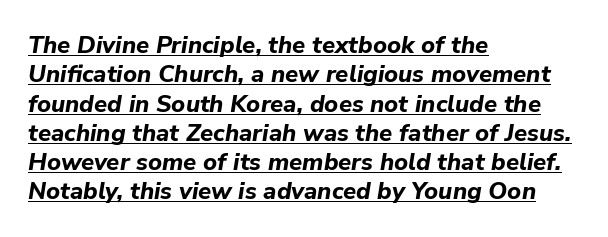
Q: Is the text bold? A: Yes.
Q: Is the text italic (slanted)? A: Yes, it leans right by about 9 degrees.
Q: Is the text underlined? A: Yes.
Q: How is the paragraph aligned? A: Left-aligned.
Q: Is the spacing between letters normal or unusually wide? A: Normal.
